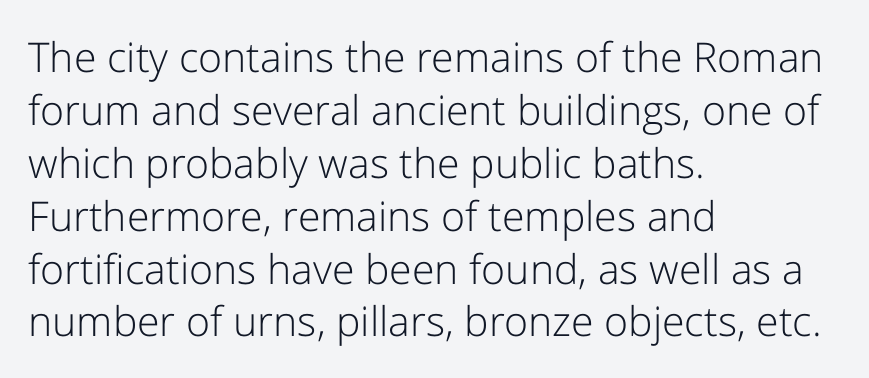
Q: Is the text bold? A: No.
Q: Is the text italic (slanted)? A: No, it is upright.
Q: Is the typeface a serif or a sans-serif typeface? A: Sans-serif.
Q: Is the text underlined? A: No.
Q: How is the paragraph aligned? A: Left-aligned.
Q: Is the spacing between letters normal or unusually wide? A: Normal.
Q: Is the spacing between lines tight, normal or loose? A: Normal.
Q: Width (condensed, normal, or wide)? A: Normal.
Q: Stroke contrast? A: Low.
Q: x-height? A: Medium.
Q: Monospaced? A: No.
